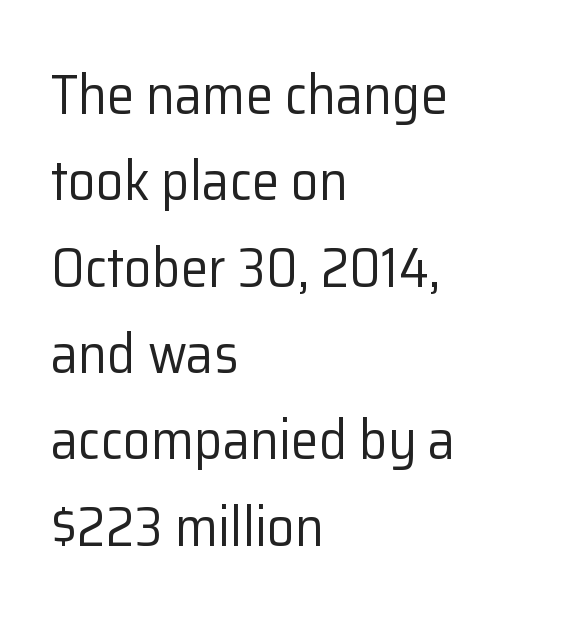
{"serif": "no", "italic": "no", "bold": "no", "weight": "regular", "width": "normal", "stroke_contrast": "low", "x_height": "medium", "monospaced": "no", "underline": "no", "align": "left", "line_spacing": "normal", "line_spacing_ratio": 1.57, "letter_spacing": "normal", "letter_spacing_em": 0.0, "glyph_px": 55}
